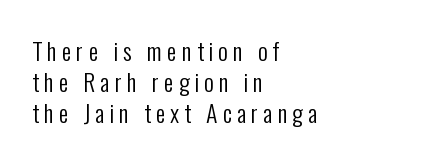
Q: Is the text bold? A: No.
Q: Is the text italic (slanted)? A: No, it is upright.
Q: Is the text underlined? A: No.
Q: How is the paragraph aligned? A: Left-aligned.
Q: Is the spacing between letters normal or unusually wide? A: Unusually wide.
Q: Is the spacing between lines tight, normal or loose? A: Normal.
